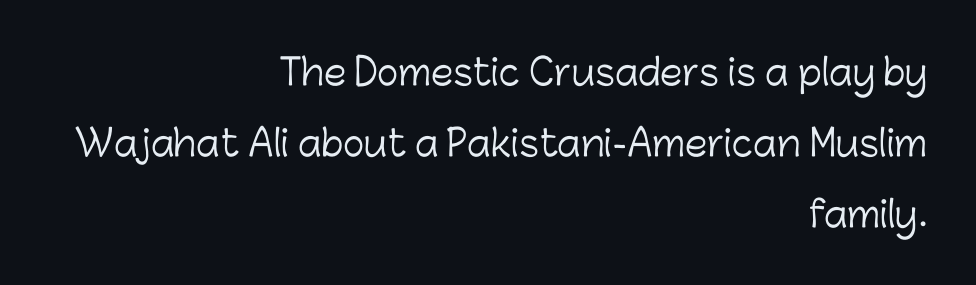
{"serif": "no", "italic": "no", "bold": "no", "weight": "light", "width": "normal", "stroke_contrast": "low", "x_height": "medium", "monospaced": "no", "underline": "no", "align": "right", "line_spacing": "loose", "line_spacing_ratio": 1.97, "letter_spacing": "normal", "letter_spacing_em": 0.0, "glyph_px": 36}
